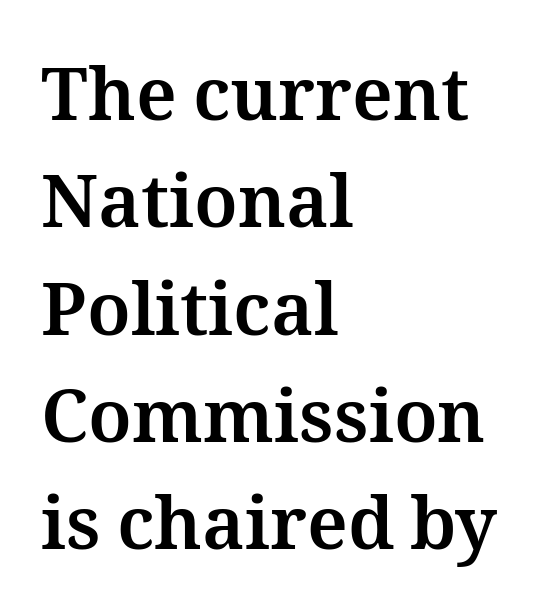
The image shows 73 px bold type, upright; set left-aligned, normal line spacing (1.47x), normal letter spacing, not underlined; medium stroke contrast and a medium x-height.
